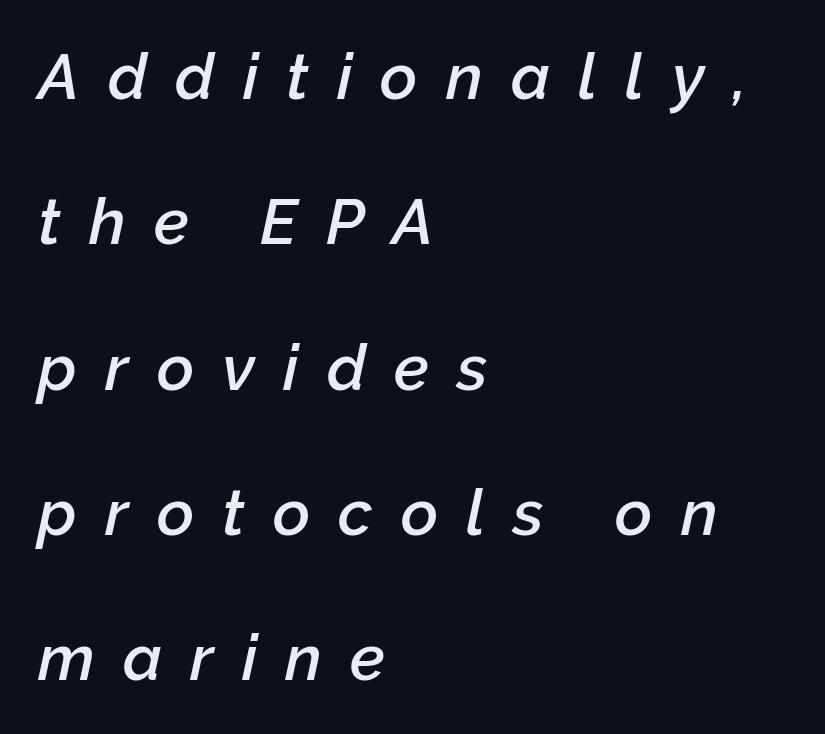
{"italic": "yes", "lean": "right", "slant_degrees": 12, "bold": "semi", "weight": "semibold", "width": "normal", "stroke_contrast": "low", "x_height": "medium", "monospaced": "no", "underline": "no", "align": "left", "line_spacing": "loose", "line_spacing_ratio": 2.27, "letter_spacing": "wide", "letter_spacing_em": 0.44, "glyph_px": 64}
